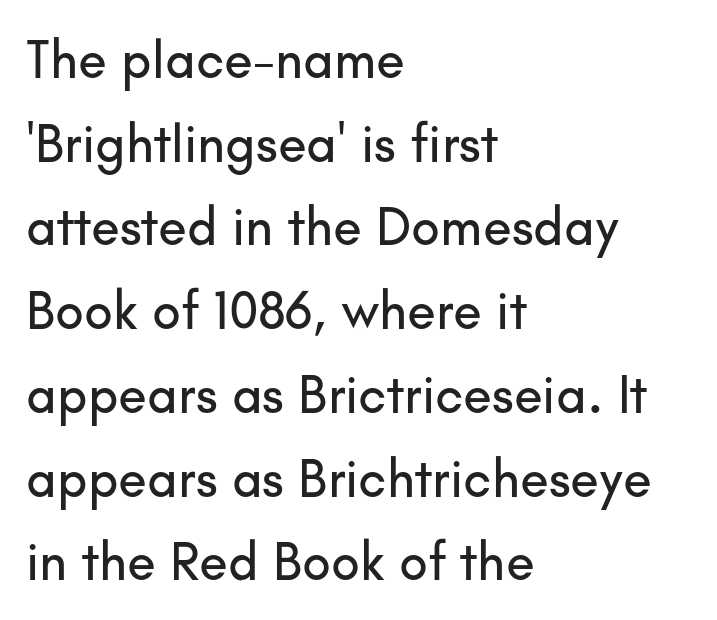
Q: Is the text italic (slanted)? A: No, it is upright.
Q: Is the typeface a serif or a sans-serif typeface? A: Sans-serif.
Q: Is the text underlined? A: No.
Q: How is the paragraph aligned? A: Left-aligned.
Q: Is the spacing between letters normal or unusually wide? A: Normal.
Q: Is the spacing between lines tight, normal or loose? A: Normal.
Q: Width (condensed, normal, or wide)? A: Normal.
Q: Stroke contrast? A: Low.
Q: x-height? A: Small.
Q: Monospaced? A: No.
